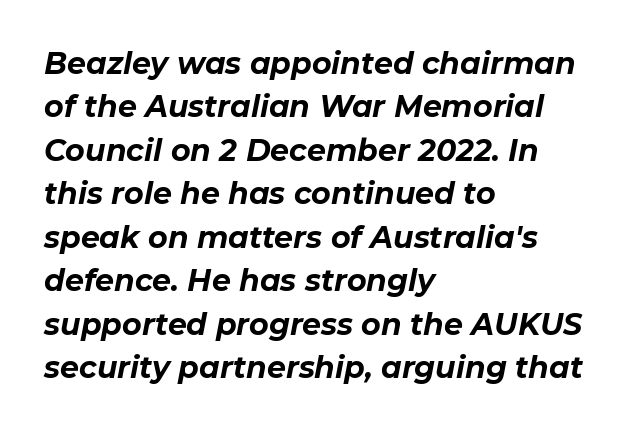
{"italic": "yes", "lean": "right", "slant_degrees": 11, "bold": "yes", "weight": "bold", "width": "normal", "stroke_contrast": "low", "x_height": "medium", "monospaced": "no", "underline": "no", "align": "left", "line_spacing": "normal", "line_spacing_ratio": 1.45, "letter_spacing": "normal", "letter_spacing_em": 0.0, "glyph_px": 30}
